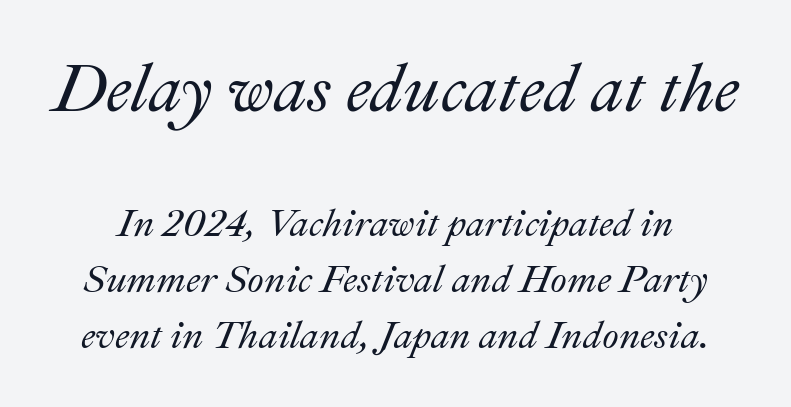
Q: Is the text italic (slanted)? A: Yes, it leans right by about 22 degrees.
Q: Is the text underlined? A: No.
Q: Is the spacing between letters normal or unusually wide? A: Normal.
Q: Is the spacing between lines tight, normal or loose? A: Normal.
Q: Which block of text is set in a larger size, the first (top) or the second (bottom)? A: The first (top) one.
Q: Width (condensed, normal, or wide)? A: Normal.
Q: Stroke contrast? A: Medium.
Q: x-height? A: Small.
Q: Monospaced? A: No.
